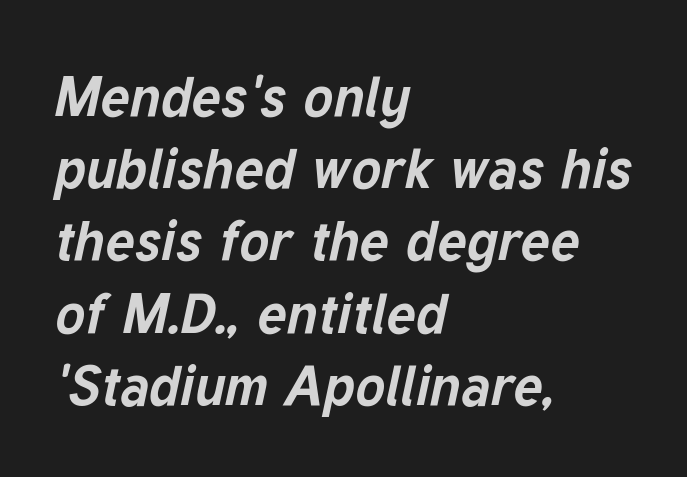
The image shows 56 px bold type, italic (leaning right); set left-aligned, normal line spacing (1.29x), normal letter spacing, not underlined; low stroke contrast and a medium x-height.
